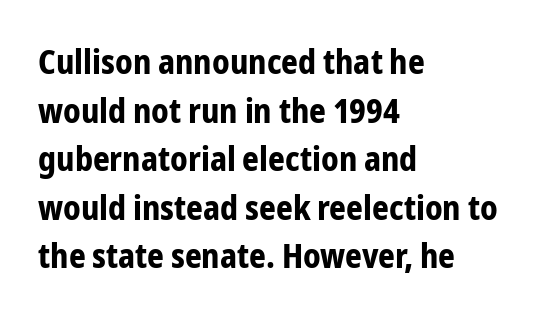
Q: Is the text bold? A: Yes.
Q: Is the text italic (slanted)? A: No, it is upright.
Q: Is the typeface a serif or a sans-serif typeface? A: Sans-serif.
Q: Is the text underlined? A: No.
Q: How is the paragraph aligned? A: Left-aligned.
Q: Is the spacing between letters normal or unusually wide? A: Normal.
Q: Is the spacing between lines tight, normal or loose? A: Normal.
Q: Width (condensed, normal, or wide)? A: Condensed.
Q: Stroke contrast? A: Low.
Q: x-height? A: Medium.
Q: Monospaced? A: No.
